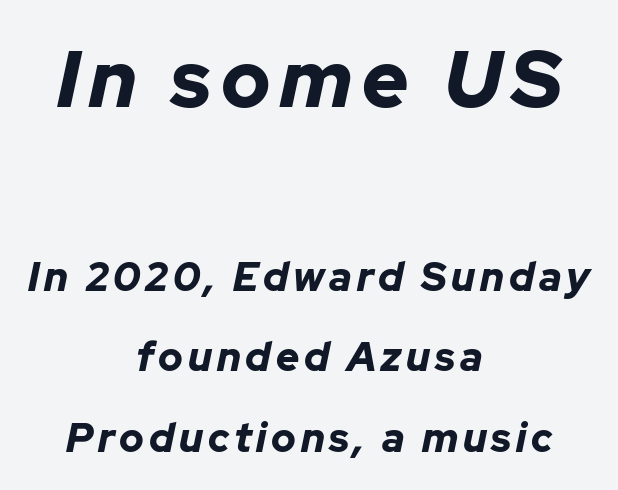
The image shows 80 px bold type, italic (leaning right); set centered, loose line spacing (2.01x), not underlined; the first (top) block is 2.0x larger; low stroke contrast and a medium x-height.
